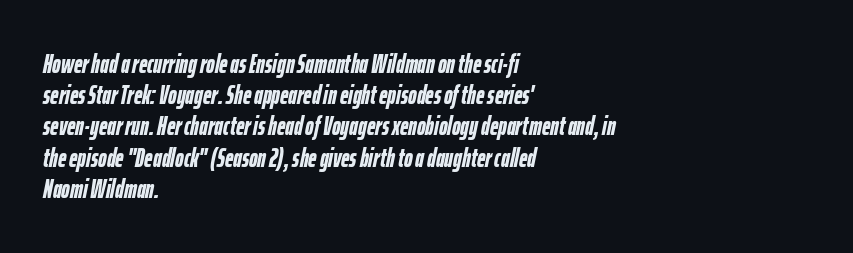
The image shows 26 px bold type, italic (leaning right); set left-aligned, line spacing 1.2x, normal letter spacing, not underlined.
